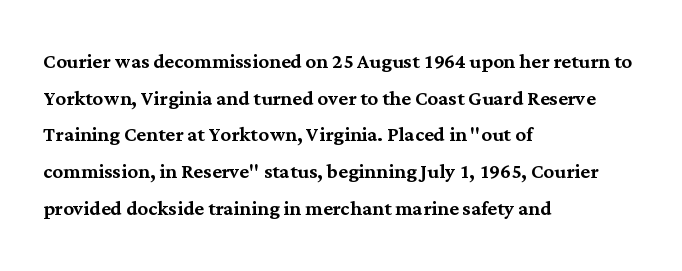
Q: Is the text italic (slanted)? A: No, it is upright.
Q: Is the text underlined? A: No.
Q: How is the paragraph aligned? A: Left-aligned.
Q: Is the spacing between letters normal or unusually wide? A: Normal.
Q: Is the spacing between lines tight, normal or loose? A: Normal.
